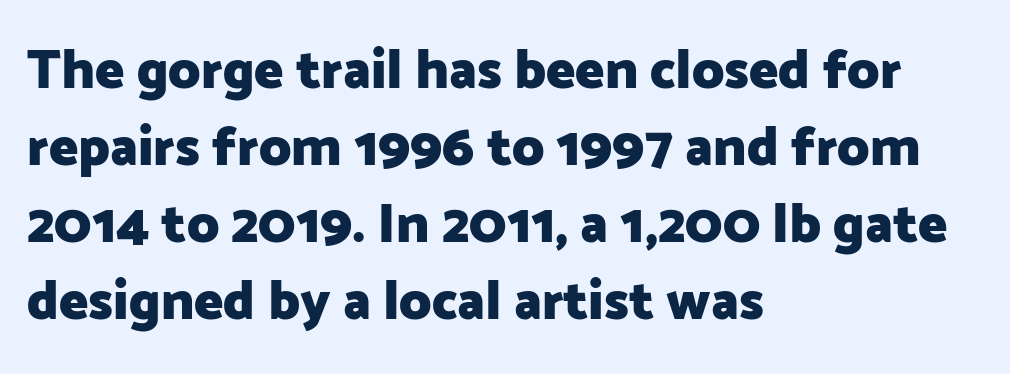
Q: Is the text bold? A: Yes.
Q: Is the text italic (slanted)? A: No, it is upright.
Q: Is the typeface a serif or a sans-serif typeface? A: Sans-serif.
Q: Is the text underlined? A: No.
Q: How is the paragraph aligned? A: Left-aligned.
Q: Is the spacing between letters normal or unusually wide? A: Normal.
Q: Is the spacing between lines tight, normal or loose? A: Normal.
Q: Width (condensed, normal, or wide)? A: Normal.
Q: Stroke contrast? A: Low.
Q: x-height? A: Medium.
Q: Monospaced? A: No.
